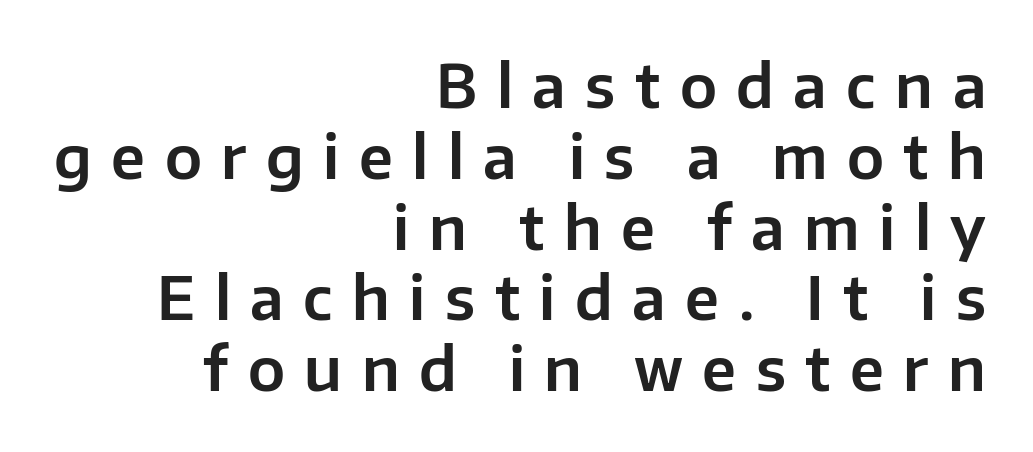
A typesetter would call this heavily tracked-out type. This sample is right-justified, so line beginnings fall wherever the words allow. Style check: upright. The glyphs are unaccompanied by any horizontal stroke below them.
